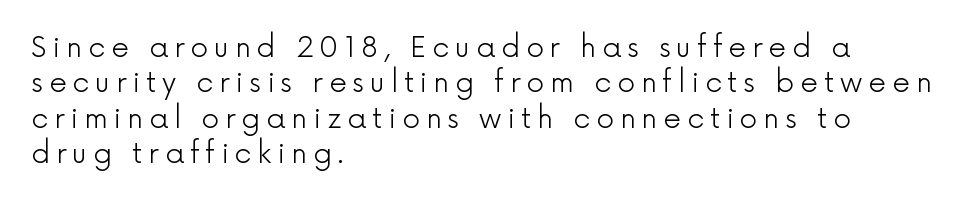
{"serif": "no", "italic": "no", "bold": "no", "weight": "light", "width": "normal", "x_height": "medium", "monospaced": "no", "underline": "no", "align": "left", "line_spacing": "normal", "line_spacing_ratio": 1.26, "letter_spacing": "wide", "letter_spacing_em": 0.21, "glyph_px": 28}
